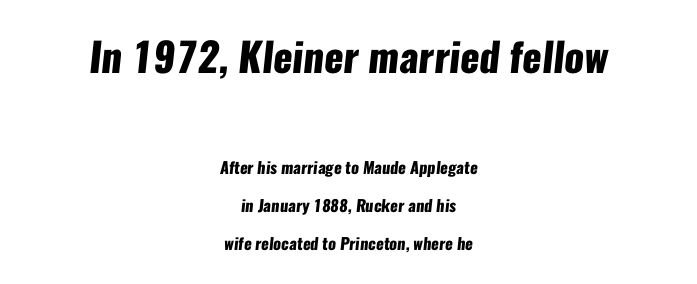
{"serif": "no", "bold": "yes", "weight": "heavy", "width": "condensed", "stroke_contrast": "low", "x_height": "medium", "monospaced": "no", "underline": "no", "align": "center", "line_spacing": "loose", "line_spacing_ratio": 2.37, "letter_spacing": "normal", "letter_spacing_em": 0.0, "larger_block": "first", "size_ratio": 2.5, "glyph_px": 40}
